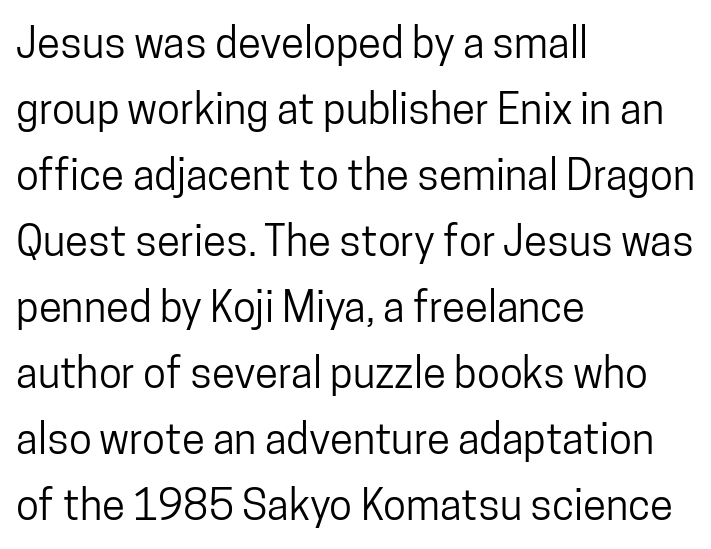
The image shows 42 px condensed sans-serif type, upright; set left-aligned, normal line spacing (1.57x), normal letter spacing, not underlined; low stroke contrast and a medium x-height.
